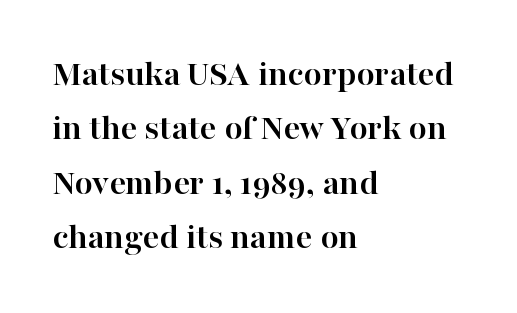
These lines stack with their left ends in a neat column. This sample has the flowing, uneven cadence of proportional lettering. Successive baselines arrive at the customary interval. Yep, those are serifs on the letters.
